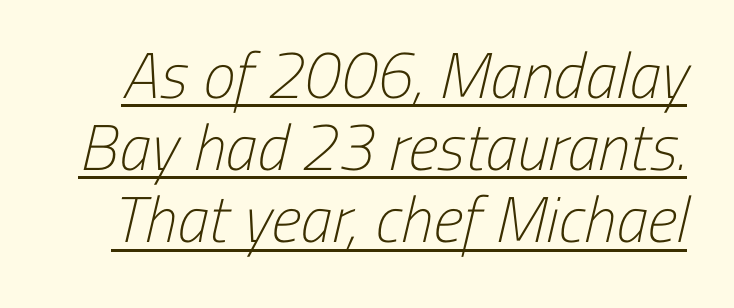
Q: Is the text bold? A: No.
Q: Is the typeface a serif or a sans-serif typeface? A: Sans-serif.
Q: Is the text underlined? A: Yes.
Q: Is the spacing between letters normal or unusually wide? A: Normal.
Q: Is the spacing between lines tight, normal or loose? A: Tight.
Q: Width (condensed, normal, or wide)? A: Condensed.
Q: Stroke contrast? A: Low.
Q: x-height? A: Medium.
Q: Monospaced? A: No.
